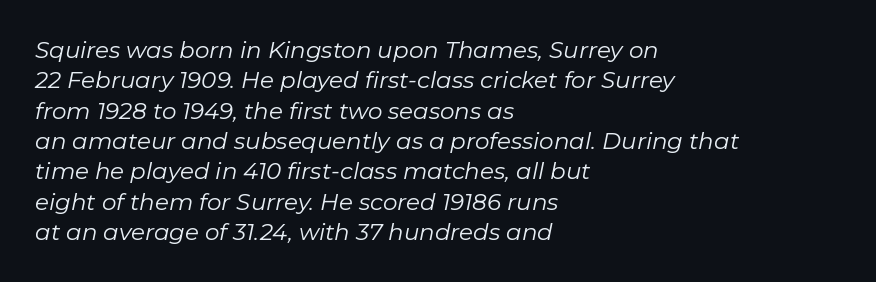
Q: Is the text bold? A: No.
Q: Is the text italic (slanted)? A: Yes, it leans right by about 11 degrees.
Q: Is the text underlined? A: No.
Q: How is the paragraph aligned? A: Left-aligned.
Q: Is the spacing between letters normal or unusually wide? A: Normal.
Q: Is the spacing between lines tight, normal or loose? A: Normal.
